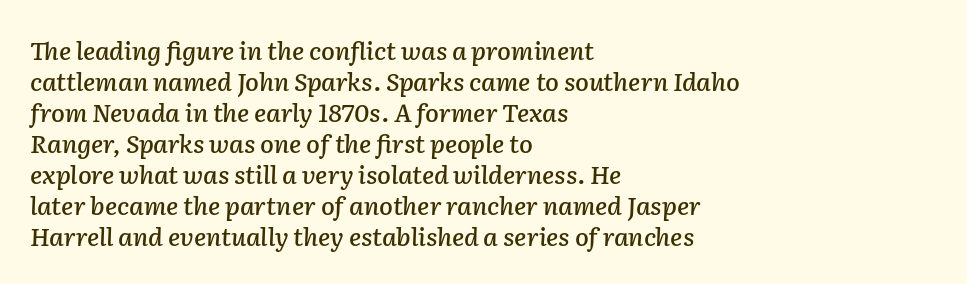
Typeset ragged right — the left edge is the straight one. The line texture is even and compact thanks to regular tracking. The axis of the letterforms is tilted away from vertical. Any mark beneath the type? The region is blank.
